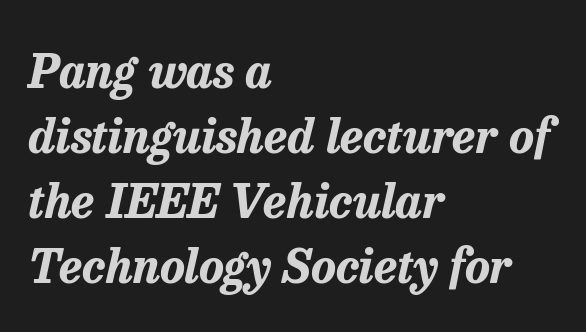
Q: Is the text bold? A: Yes.
Q: Is the text italic (slanted)? A: Yes, it leans right by about 13 degrees.
Q: Is the text underlined? A: No.
Q: How is the paragraph aligned? A: Left-aligned.
Q: Is the spacing between letters normal or unusually wide? A: Normal.
Q: Is the spacing between lines tight, normal or loose? A: Normal.
Q: Width (condensed, normal, or wide)? A: Normal.
Q: Stroke contrast? A: Low.
Q: x-height? A: Medium.
Q: Monospaced? A: No.
